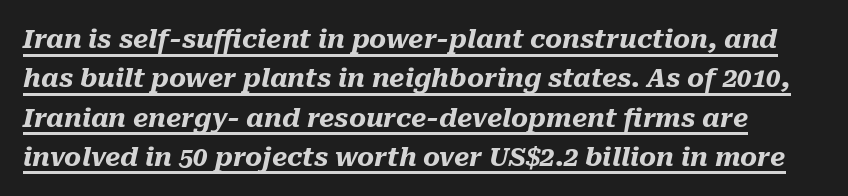
Q: Is the text bold? A: Yes.
Q: Is the text italic (slanted)? A: Yes, it leans right by about 10 degrees.
Q: Is the text underlined? A: Yes.
Q: Is the spacing between letters normal or unusually wide? A: Normal.
Q: Is the spacing between lines tight, normal or loose? A: Normal.
